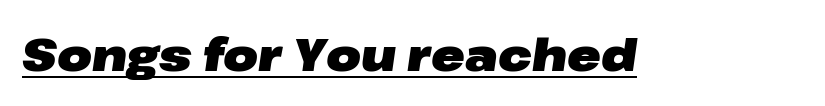
The image shows 45 px heavy, wide type, italic (leaning right); set normal letter spacing, underlined; low stroke contrast and a medium x-height.
